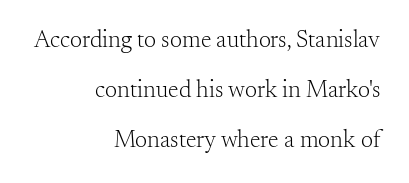
The image shows 24 px text type, upright; set right-aligned, loose line spacing (2.08x), normal letter spacing, not underlined.
